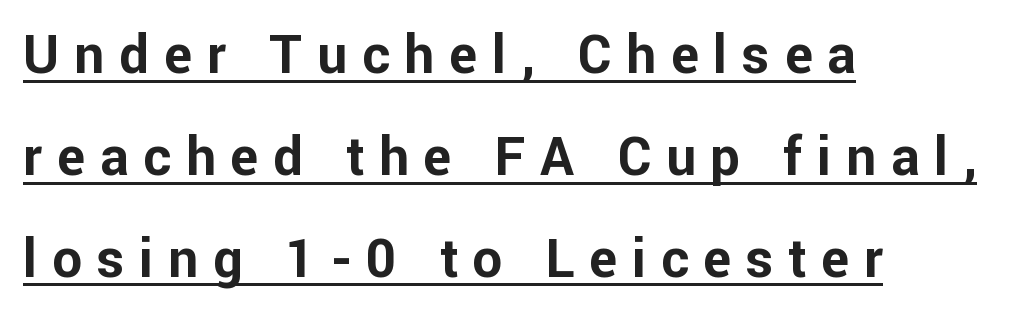
The image shows 53 px bold sans-serif type, upright; set left-aligned, loose line spacing (1.92x), unusually wide letter spacing (+0.28 em), underlined; low stroke contrast and a medium x-height.
